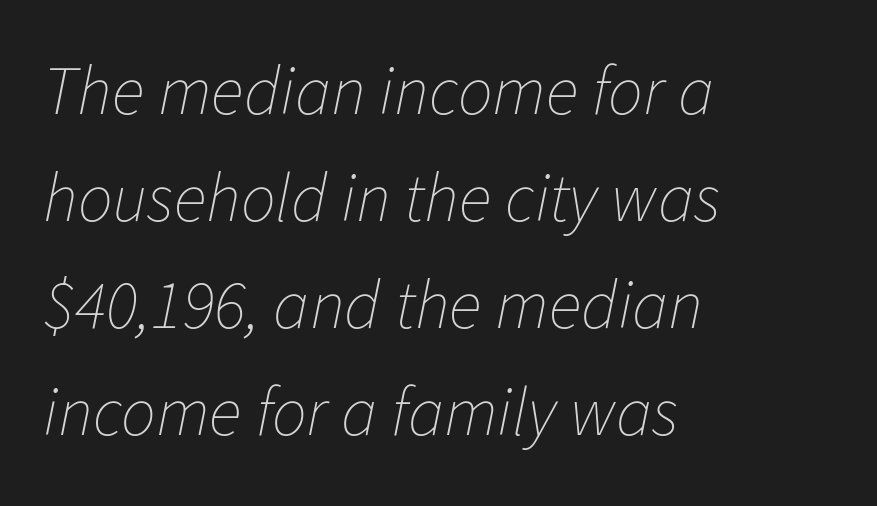
Q: Is the text bold? A: No.
Q: Is the text italic (slanted)? A: Yes, it leans right by about 11 degrees.
Q: Is the text underlined? A: No.
Q: How is the paragraph aligned? A: Left-aligned.
Q: Is the spacing between letters normal or unusually wide? A: Normal.
Q: Is the spacing between lines tight, normal or loose? A: Normal.
Q: Width (condensed, normal, or wide)? A: Normal.
Q: Stroke contrast? A: Low.
Q: x-height? A: Medium.
Q: Monospaced? A: No.
